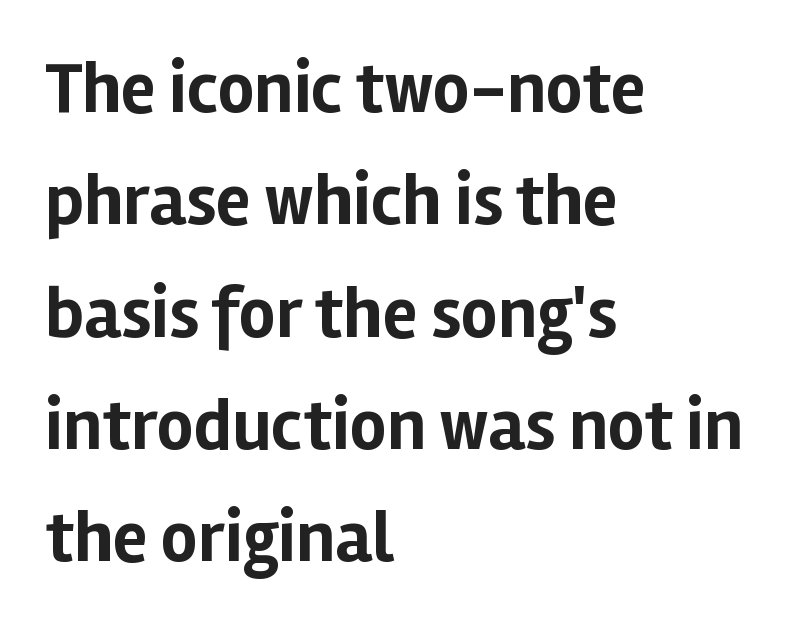
The line-height multiplier appears to be the usual default. Thick stems and heavy bowls — unmistakably bold. The rendering uses natural spacing where letterforms have individual widths. Visually the block forms a straight wall on the left and a jagged coastline on the right. The foot of each line stays bare and open. How are the letters spaced? Ordinarily, with no added tracking.
